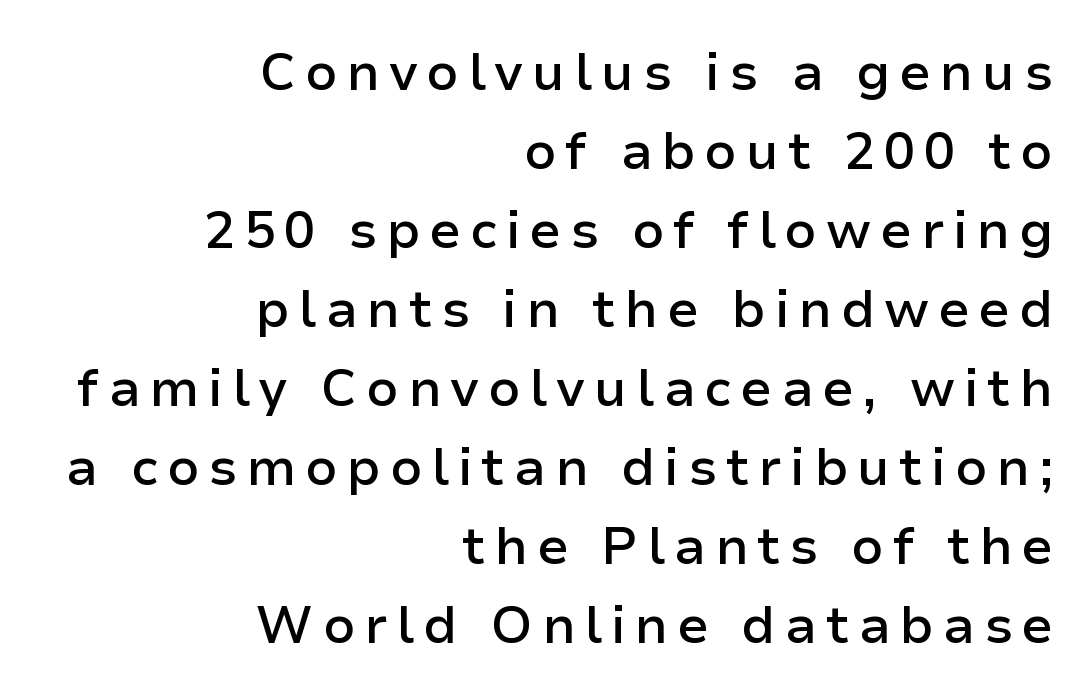
{"serif": "no", "italic": "no", "bold": "semi", "weight": "semibold", "width": "normal", "stroke_contrast": "low", "x_height": "medium", "monospaced": "no", "underline": "no", "align": "right", "line_spacing": "normal", "line_spacing_ratio": 1.52, "glyph_px": 52}
